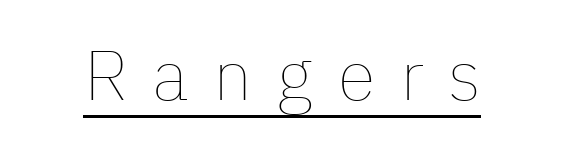
The image shows 70 px thin type, upright; set unusually wide letter spacing (+0.35 em), underlined; low stroke contrast and a medium x-height.
